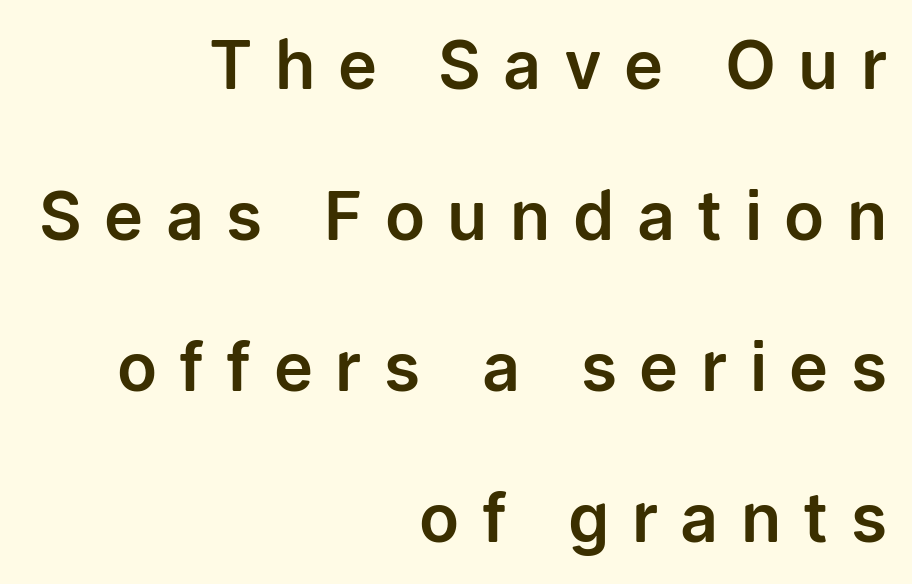
{"serif": "no", "italic": "no", "width": "normal", "stroke_contrast": "low", "x_height": "medium", "monospaced": "no", "underline": "no", "align": "right", "line_spacing": "loose", "line_spacing_ratio": 2.29, "letter_spacing": "wide", "letter_spacing_em": 0.34, "glyph_px": 66}
